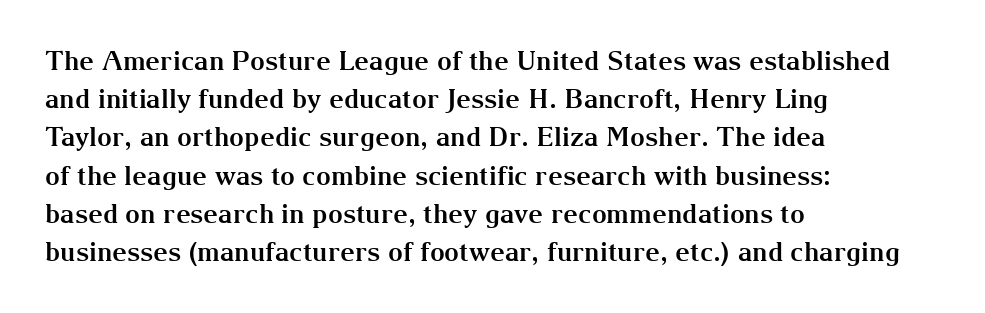
One glance says typical: line gaps are just what's usual. Students, note that the glyphs here touch the page at normal intervals. When letters stand straight like this, we call the style roman or upright. The string is rendered with underlining switched off. Casual observation: everything's shoved over to the left.
